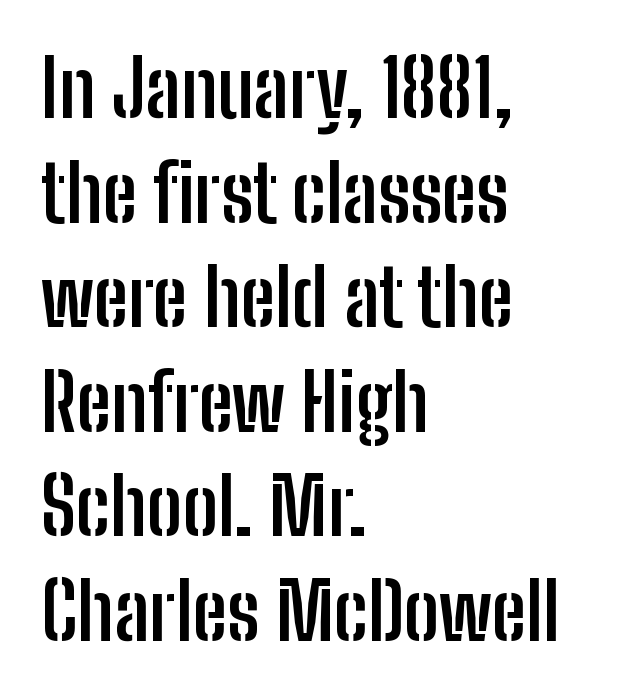
Q: Is the text bold? A: Yes.
Q: Is the text italic (slanted)? A: No, it is upright.
Q: Is the typeface a serif or a sans-serif typeface? A: Sans-serif.
Q: Is the text underlined? A: No.
Q: How is the paragraph aligned? A: Left-aligned.
Q: Is the spacing between letters normal or unusually wide? A: Normal.
Q: Is the spacing between lines tight, normal or loose? A: Normal.
Q: Width (condensed, normal, or wide)? A: Condensed.
Q: Stroke contrast? A: Low.
Q: x-height? A: Medium.
Q: Monospaced? A: No.
